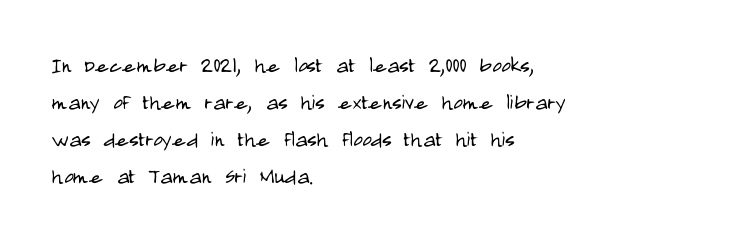
Q: Is the text bold? A: No.
Q: Is the text italic (slanted)? A: No, it is upright.
Q: Is the text underlined? A: No.
Q: How is the paragraph aligned? A: Left-aligned.
Q: Is the spacing between letters normal or unusually wide? A: Normal.
Q: Is the spacing between lines tight, normal or loose? A: Normal.
